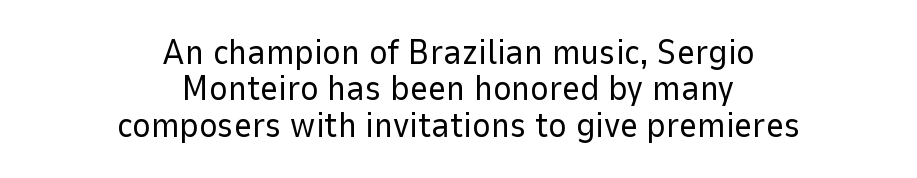
If you drew a line through each stem, it would be perfectly vertical. The string is rendered with underlining switched off. Look at the bottom of the vertical strokes: they stop flat, with no serifs. The strokes are not fattened; the text isn't bold. Baseline-to-baseline distance is barely more than the letter height. Caption: standard tracking, unaltered.
